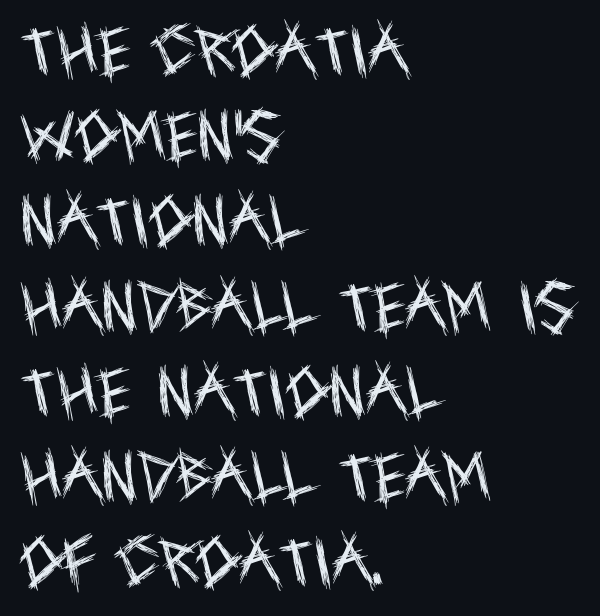
Is there much room between lines? A standard amount, neither cramped nor airy. Nope, not italic — everything's standing straight. The passage shown is typed in a proportional face where columns would drift. The passage is arranged the way most books set body copy — flush left. The designer went with a sans here, leaving each stem footless.
